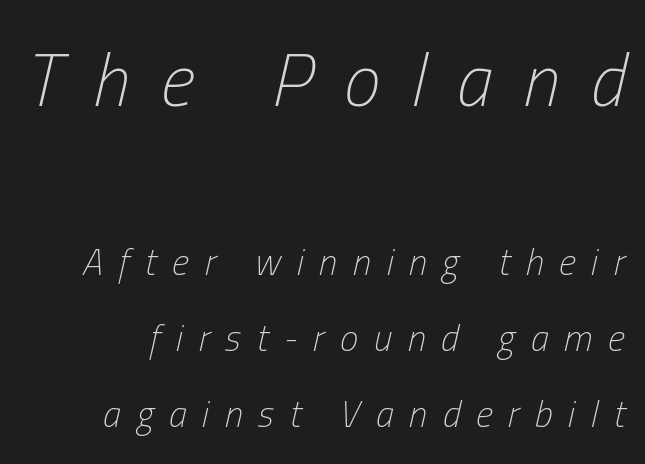
Quick note: italic. Is the type heavy? It reads as light-to-regular instead. Airy leading. The zone under the glyphs is completely vacant. Typesetter's note — upper block bumped up in size, lower block left smaller.
